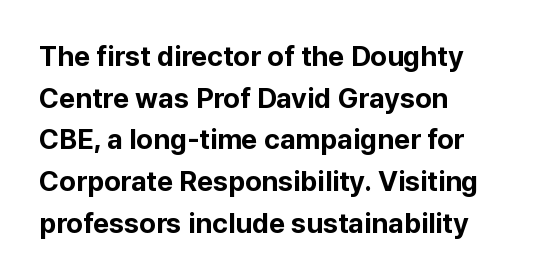
Q: Is the text bold? A: Yes.
Q: Is the text italic (slanted)? A: No, it is upright.
Q: Is the typeface a serif or a sans-serif typeface? A: Sans-serif.
Q: Is the text underlined? A: No.
Q: How is the paragraph aligned? A: Left-aligned.
Q: Is the spacing between letters normal or unusually wide? A: Normal.
Q: Is the spacing between lines tight, normal or loose? A: Normal.
Q: Width (condensed, normal, or wide)? A: Normal.
Q: Stroke contrast? A: Low.
Q: x-height? A: Medium.
Q: Monospaced? A: No.
